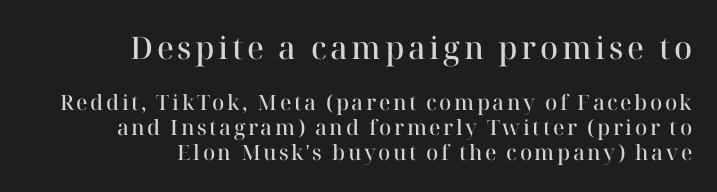
This layout puts the oversized block above and the modest block below. A student would call this right alignment; a typographer would say flush right, rag left. Heft: intermediate — a semibold. This rendering employs a face with finishing strokes, i.e., a serif.
